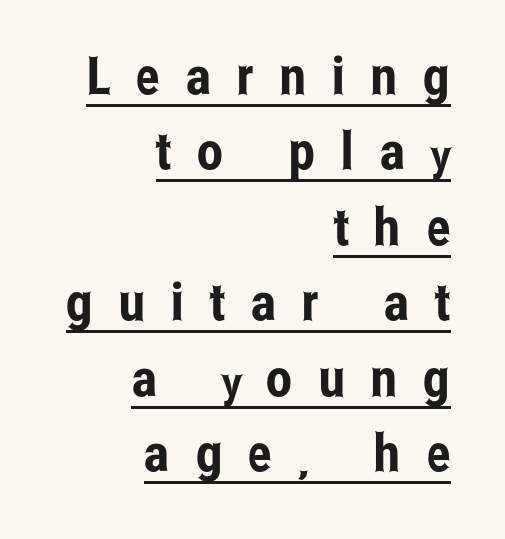
{"serif": "no", "italic": "no", "width": "condensed", "stroke_contrast": "low", "x_height": "medium", "monospaced": "no", "underline": "yes", "align": "right", "line_spacing": "normal", "line_spacing_ratio": 1.45, "letter_spacing": "wide", "letter_spacing_em": 0.5, "glyph_px": 52}
